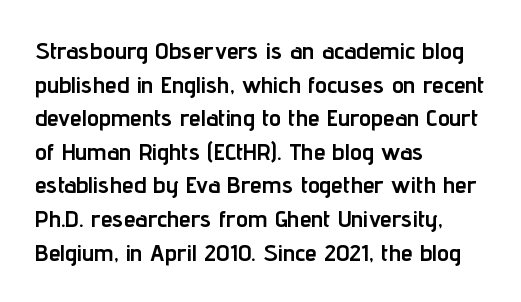
The image shows 24 px bold type, upright; set left-aligned, normal line spacing (1.4x), normal letter spacing, not underlined.
